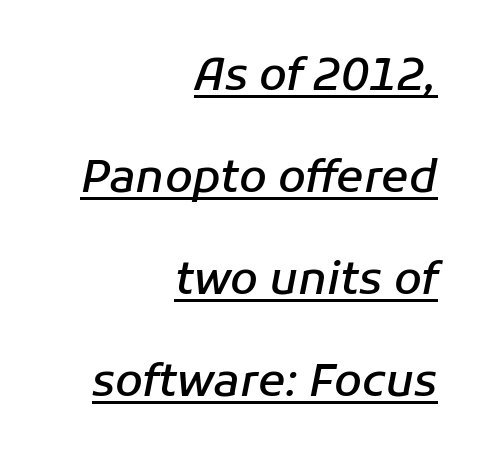
Emphasis-style slanted type is in use. You could not count columns in this text — the font is proportionally spaced. You could call the tracking neutral — neither tight nor loose. One glance says open: line gaps are wider than usual. You can see a thin bar hugging the bottom of the glyphs.
